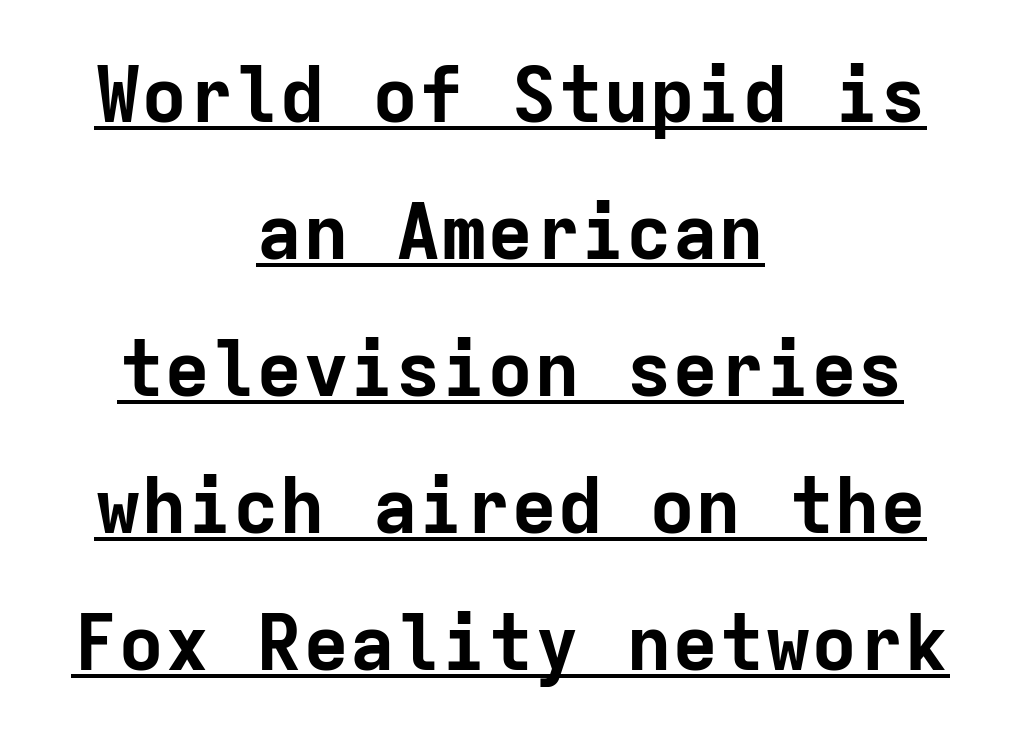
Q: Is the text bold? A: Yes.
Q: Is the text italic (slanted)? A: No, it is upright.
Q: Is the typeface a serif or a sans-serif typeface? A: Sans-serif.
Q: Is the text underlined? A: Yes.
Q: How is the paragraph aligned? A: Centered.
Q: Is the spacing between letters normal or unusually wide? A: Normal.
Q: Width (condensed, normal, or wide)? A: Normal.
Q: Stroke contrast? A: Low.
Q: x-height? A: Medium.
Q: Monospaced? A: Yes.
